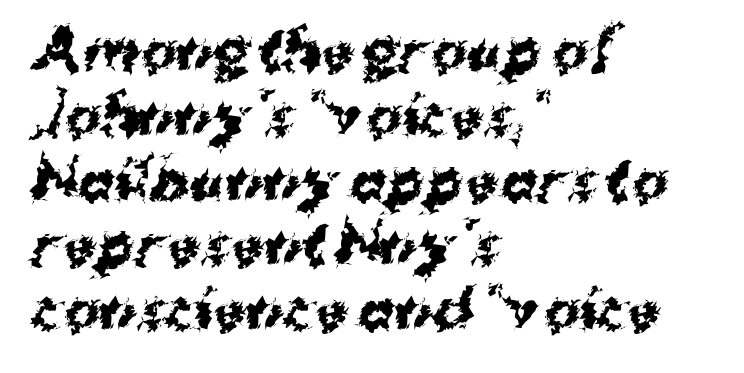
Q: Is the text bold? A: Yes.
Q: Is the typeface a serif or a sans-serif typeface? A: Sans-serif.
Q: Is the text underlined? A: No.
Q: How is the paragraph aligned? A: Left-aligned.
Q: Is the spacing between letters normal or unusually wide? A: Normal.
Q: Width (condensed, normal, or wide)? A: Normal.
Q: Stroke contrast? A: Medium.
Q: x-height? A: Medium.
Q: Monospaced? A: No.
